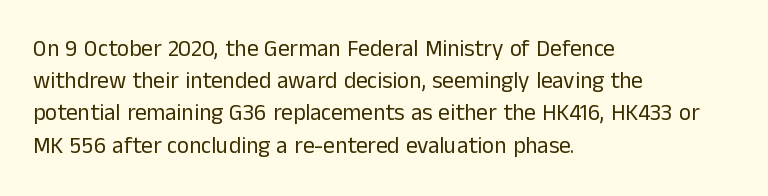
Regarding leading, the lines here are spaced in the standard way. The setting favours the left margin, as ordinary paragraphs usually do. The typeface has the unassuming heft of standard copy or less. The tracking reads as untouched default to a designer's eye. Type without underlining. Vertical strokes here are truly vertical.
